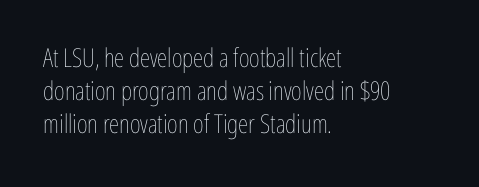
{"italic": "no", "bold": "no", "underline": "no", "align": "left", "line_spacing": "normal", "line_spacing_ratio": 1.26, "letter_spacing": "normal", "letter_spacing_em": 0.0, "glyph_px": 26}
